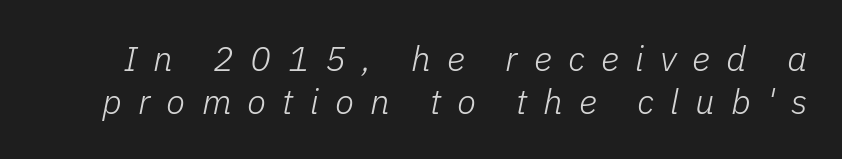
Between one letter and the next there's a generous, obvious gap. Anything drawn beneath the words? Only blank space. Is the type heavy? It reads as light-to-regular instead. The font's italic variant was chosen for this text. Looks like regular typesetting: each glyph gets only the width it needs.
